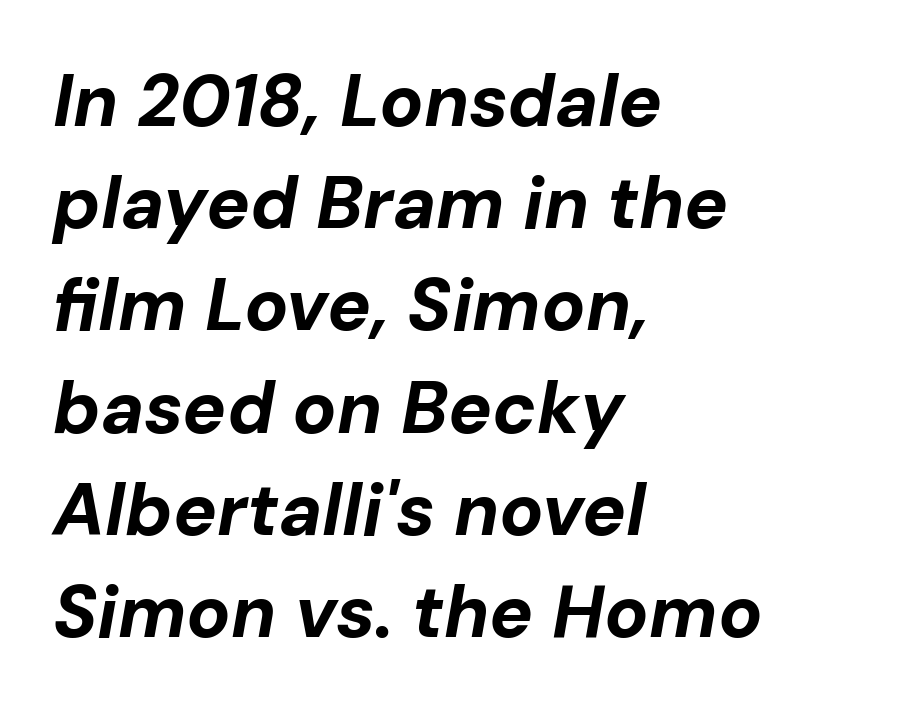
Q: Is the text bold? A: Yes.
Q: Is the text italic (slanted)? A: Yes, it leans right by about 10 degrees.
Q: Is the text underlined? A: No.
Q: How is the paragraph aligned? A: Left-aligned.
Q: Is the spacing between letters normal or unusually wide? A: Normal.
Q: Is the spacing between lines tight, normal or loose? A: Normal.
Q: Width (condensed, normal, or wide)? A: Normal.
Q: Stroke contrast? A: Low.
Q: x-height? A: Medium.
Q: Monospaced? A: No.
